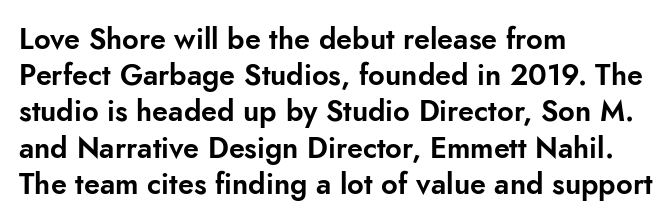
Q: Is the text italic (slanted)? A: No, it is upright.
Q: Is the typeface a serif or a sans-serif typeface? A: Sans-serif.
Q: Is the text underlined? A: No.
Q: How is the paragraph aligned? A: Left-aligned.
Q: Is the spacing between letters normal or unusually wide? A: Normal.
Q: Is the spacing between lines tight, normal or loose? A: Normal.
Q: Width (condensed, normal, or wide)? A: Normal.
Q: Stroke contrast? A: Low.
Q: x-height? A: Small.
Q: Monospaced? A: No.
